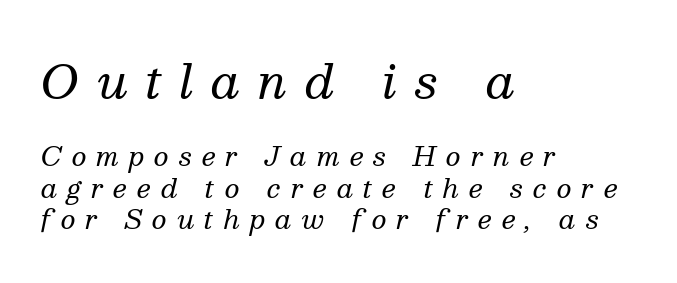
Q: Is the text bold? A: No.
Q: Is the text italic (slanted)? A: Yes, it leans right by about 13 degrees.
Q: Is the typeface a serif or a sans-serif typeface? A: Serif.
Q: Is the text underlined? A: No.
Q: How is the paragraph aligned? A: Left-aligned.
Q: Is the spacing between letters normal or unusually wide? A: Unusually wide.
Q: Which block of text is set in a larger size, the first (top) or the second (bottom)? A: The first (top) one.
Q: Width (condensed, normal, or wide)? A: Normal.
Q: Stroke contrast? A: Medium.
Q: x-height? A: Medium.
Q: Monospaced? A: No.
